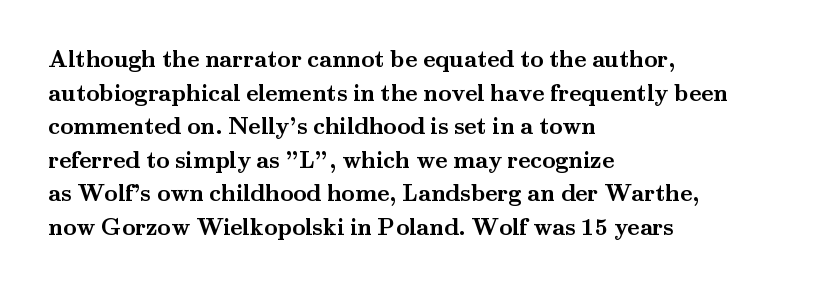
Each line starts at the same left margin while the right side varies. One glance says typical: line gaps are just what's usual. Nope, not italic — everything's standing straight. Plenty of ink on the page — the face is bold.
